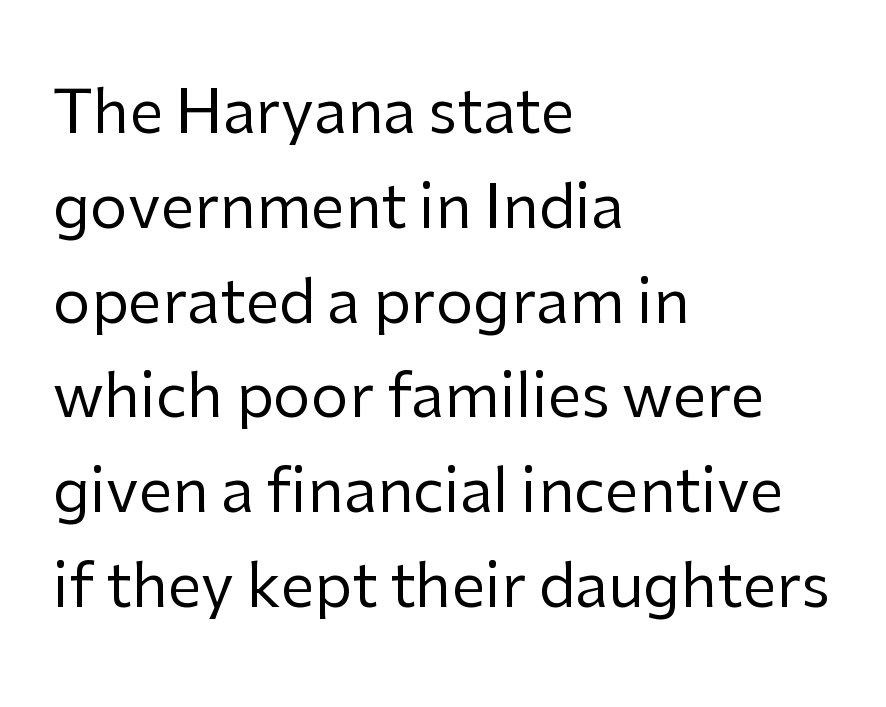
Is there any slant? The stems are plumb. The face used here is rendered with its standard letterfit. Here the designer chose a conventional face with non-uniform glyph widths. Reading down the block, your eye returns to a fixed left position each line. Regular leading. Honestly, there is no underline to notice here at all.
